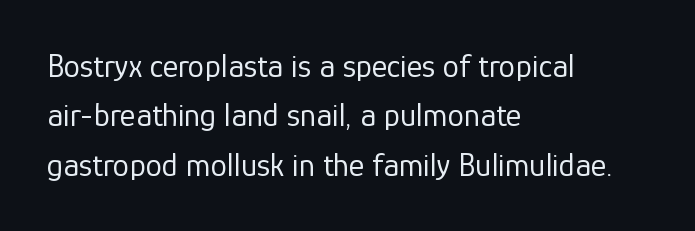
The image shows 33 px regular-weight sans-serif type, upright; set left-aligned, normal line spacing (1.5x), normal letter spacing, not underlined; low stroke contrast and a medium x-height.
